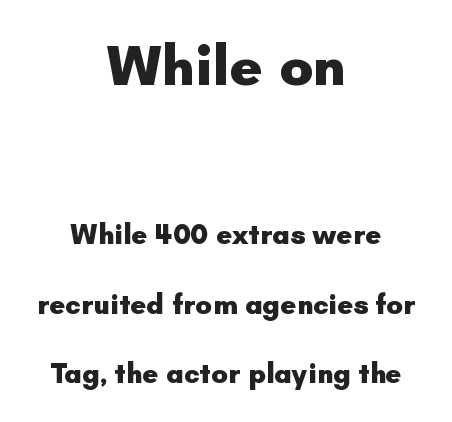
Q: Is the text bold? A: Yes.
Q: Is the text italic (slanted)? A: No, it is upright.
Q: Is the typeface a serif or a sans-serif typeface? A: Sans-serif.
Q: Is the text underlined? A: No.
Q: How is the paragraph aligned? A: Centered.
Q: Is the spacing between letters normal or unusually wide? A: Normal.
Q: Is the spacing between lines tight, normal or loose? A: Loose.
Q: Which block of text is set in a larger size, the first (top) or the second (bottom)? A: The first (top) one.
Q: Width (condensed, normal, or wide)? A: Normal.
Q: Stroke contrast? A: Low.
Q: x-height? A: Small.
Q: Monospaced? A: No.
